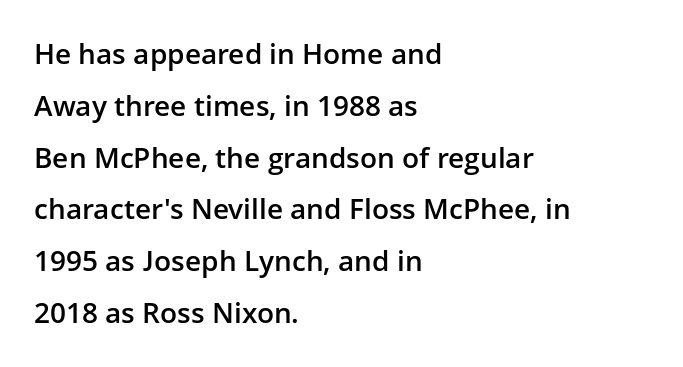
These lines are set flush left with a ragged right edge. The passage shown is not underscored anywhere. The face used here is proportionally spaced, like ordinary book or web type. Nothing unusual about the tracking: characters are spaced as the font intends. A sans-serif font was chosen for this passage. These words are printed semibold, heavier than regular yet not bold.
